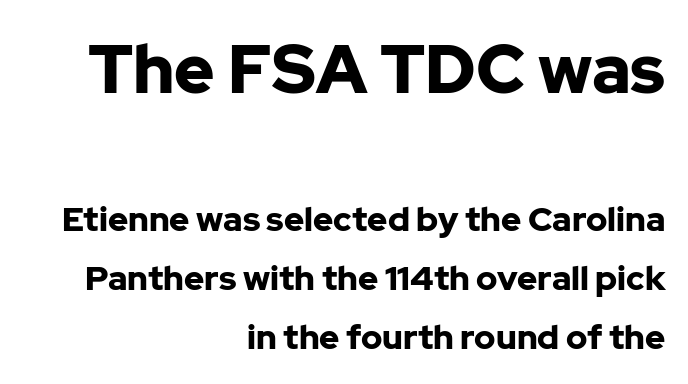
The image shows 68 px bold sans-serif type, upright; set right-aligned, line spacing 1.74x, normal letter spacing, not underlined; the first (top) block is 2.0x larger; low stroke contrast and a medium x-height.
